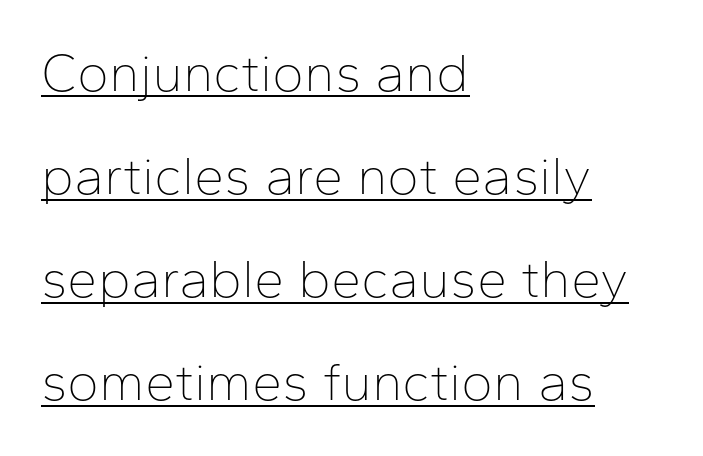
The image shows 54 px thin sans-serif type, upright; set left-aligned, loose line spacing (1.91x), normal letter spacing, underlined; low stroke contrast and a medium x-height.
